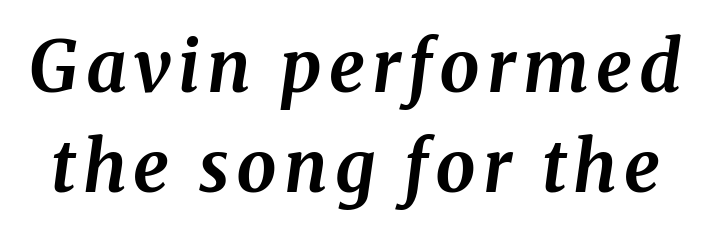
The specimen omits any rule beneath the text block's lines. Notice how the stems are inclined rather than vertical — that's the hallmark of italics. Do the characters align in a grid? No, the font is proportional. The lines sit at an ordinary, default distance from one another. Weight check: bold — yes, fully. What kind of face is this? One with serifs.
